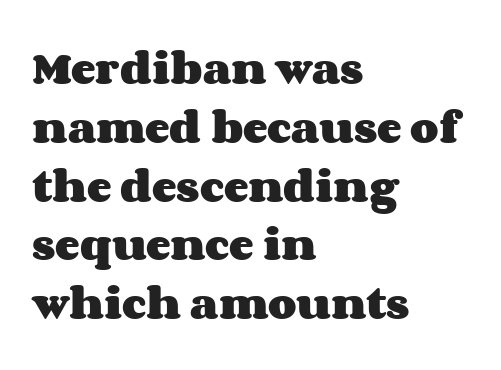
Q: Is the text bold? A: Yes.
Q: Is the text italic (slanted)? A: No, it is upright.
Q: Is the text underlined? A: No.
Q: How is the paragraph aligned? A: Left-aligned.
Q: Is the spacing between letters normal or unusually wide? A: Normal.
Q: Is the spacing between lines tight, normal or loose? A: Normal.
Q: Width (condensed, normal, or wide)? A: Wide.
Q: Stroke contrast? A: Medium.
Q: x-height? A: Large.
Q: Monospaced? A: No.
